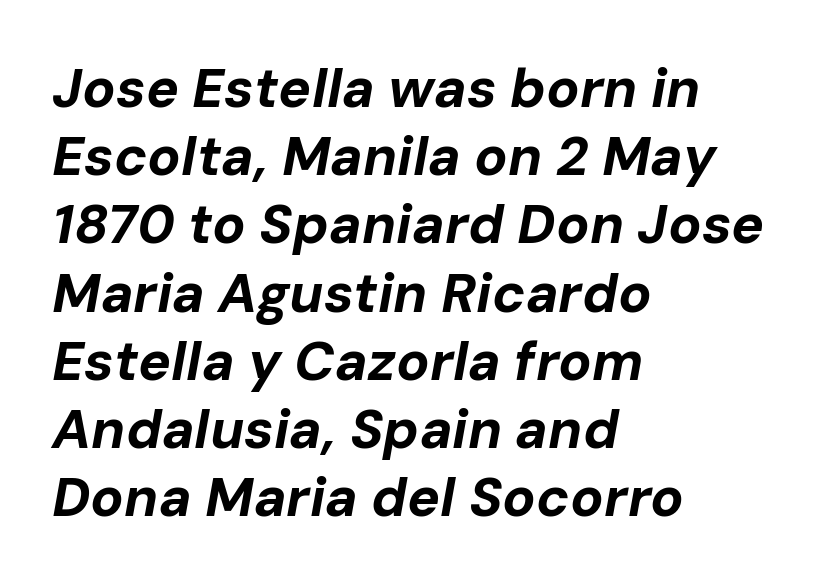
The image shows 55 px bold type, italic (leaning right); set left-aligned, line spacing 1.24x, normal letter spacing, not underlined; low stroke contrast and a medium x-height.
